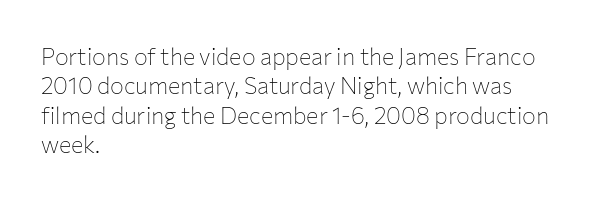
It's the straight-up-and-down kind of type. The face used here is rendered with its standard letterfit. The setting favours the left margin, as ordinary paragraphs usually do. This is not heavy type; no bold has been used. Interline gaps are of average width in this sample.
